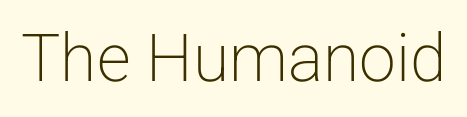
{"serif": "no", "italic": "no", "bold": "no", "weight": "light", "width": "normal", "stroke_contrast": "low", "x_height": "medium", "monospaced": "no", "underline": "no", "letter_spacing": "normal", "letter_spacing_em": 0.0, "glyph_px": 66}
